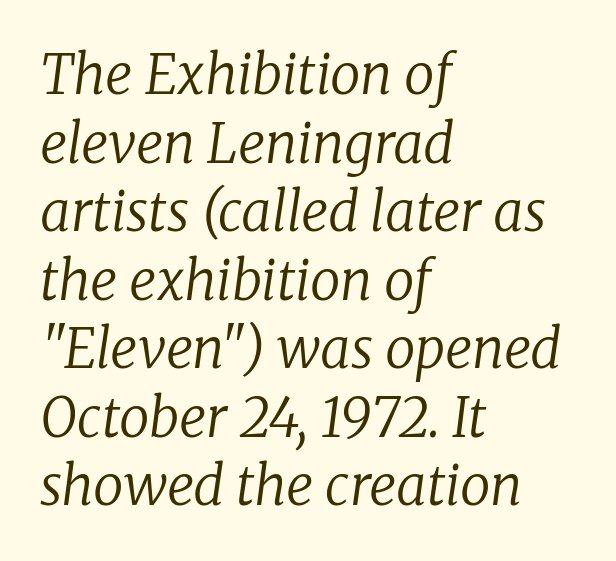
{"serif": "yes", "italic": "yes", "lean": "right", "slant_degrees": 8, "bold": "no", "weight": "regular", "width": "normal", "stroke_contrast": "low", "x_height": "medium", "monospaced": "no", "underline": "no", "align": "left", "line_spacing": "normal", "line_spacing_ratio": 1.27, "letter_spacing": "normal", "letter_spacing_em": 0.0, "glyph_px": 54}
